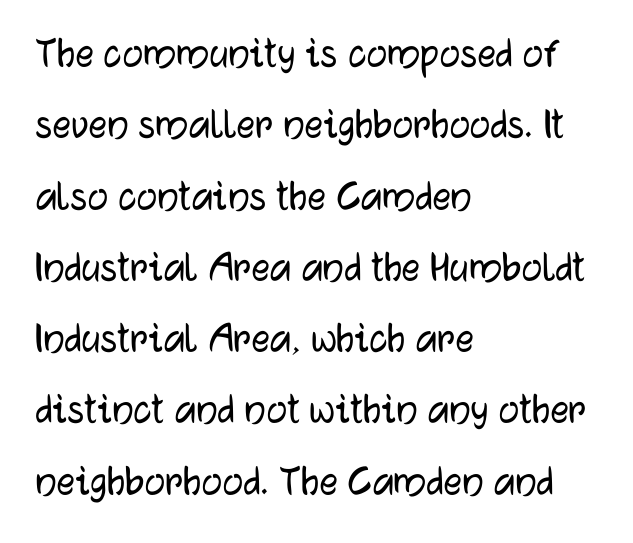
The image shows 46 px sans-serif type, upright; set left-aligned, normal line spacing (1.55x), normal letter spacing, not underlined; low stroke contrast and a medium x-height.
